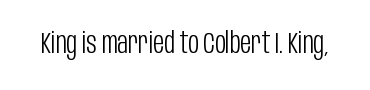
Q: Is the text bold? A: No.
Q: Is the text italic (slanted)? A: No, it is upright.
Q: Is the typeface a serif or a sans-serif typeface? A: Sans-serif.
Q: Is the text underlined? A: No.
Q: Is the spacing between letters normal or unusually wide? A: Normal.
Q: Width (condensed, normal, or wide)? A: Condensed.
Q: Stroke contrast? A: Low.
Q: x-height? A: Large.
Q: Monospaced? A: No.
